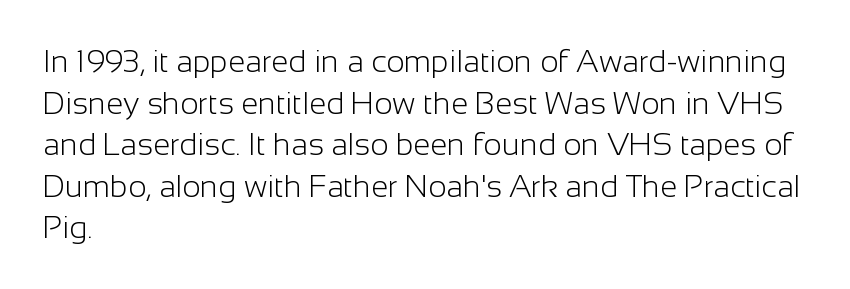
{"serif": "no", "italic": "no", "bold": "no", "weight": "light", "width": "normal", "stroke_contrast": "low", "x_height": "medium", "monospaced": "no", "underline": "no", "align": "left", "line_spacing": "normal", "line_spacing_ratio": 1.34, "letter_spacing": "normal", "letter_spacing_em": 0.0, "glyph_px": 31}
